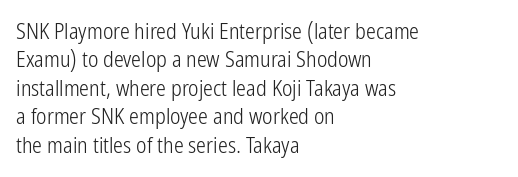
Q: Is the text bold? A: No.
Q: Is the text italic (slanted)? A: No, it is upright.
Q: Is the text underlined? A: No.
Q: How is the paragraph aligned? A: Left-aligned.
Q: Is the spacing between letters normal or unusually wide? A: Normal.
Q: Is the spacing between lines tight, normal or loose? A: Normal.
